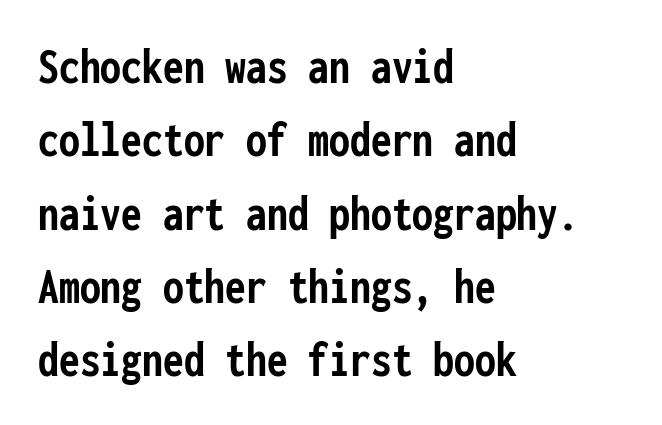
{"serif": "no", "italic": "no", "bold": "yes", "weight": "semibold", "width": "condensed", "stroke_contrast": "low", "x_height": "medium", "monospaced": "yes", "underline": "no", "align": "left", "line_spacing": "normal", "line_spacing_ratio": 1.41, "letter_spacing": "normal", "letter_spacing_em": 0.0, "glyph_px": 52}
